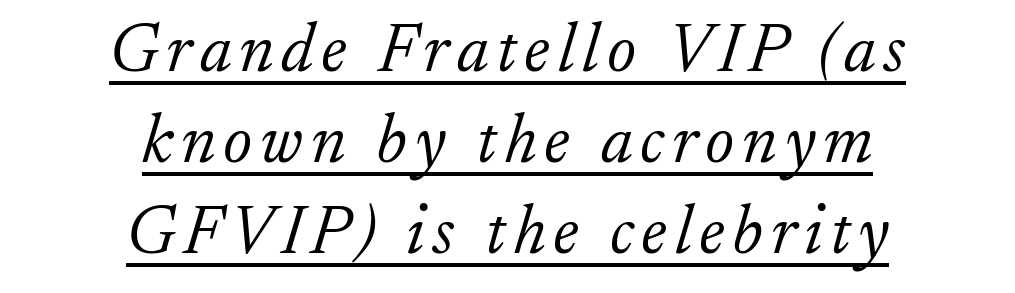
Q: Is the text bold? A: No.
Q: Is the text italic (slanted)? A: Yes, it leans right by about 17 degrees.
Q: Is the typeface a serif or a sans-serif typeface? A: Serif.
Q: Is the text underlined? A: Yes.
Q: How is the paragraph aligned? A: Centered.
Q: Is the spacing between lines tight, normal or loose? A: Normal.
Q: Width (condensed, normal, or wide)? A: Normal.
Q: Stroke contrast? A: Low.
Q: x-height? A: Small.
Q: Monospaced? A: No.
